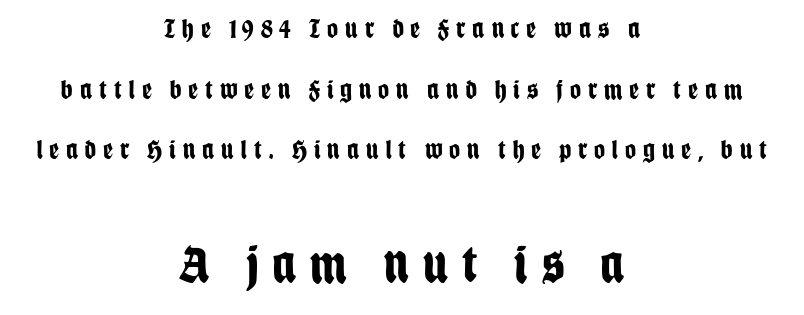
Compared with a flush-left layout, this one balances lines on the center instead. A typesetter would call this leading open, well beyond the default. The letters carry no serifs — their stems end cleanly without finishing strokes. The letters are spread apart with noticeably loose tracking. Descenders hang freely into open space. Do the letters lean? They stand straight.
